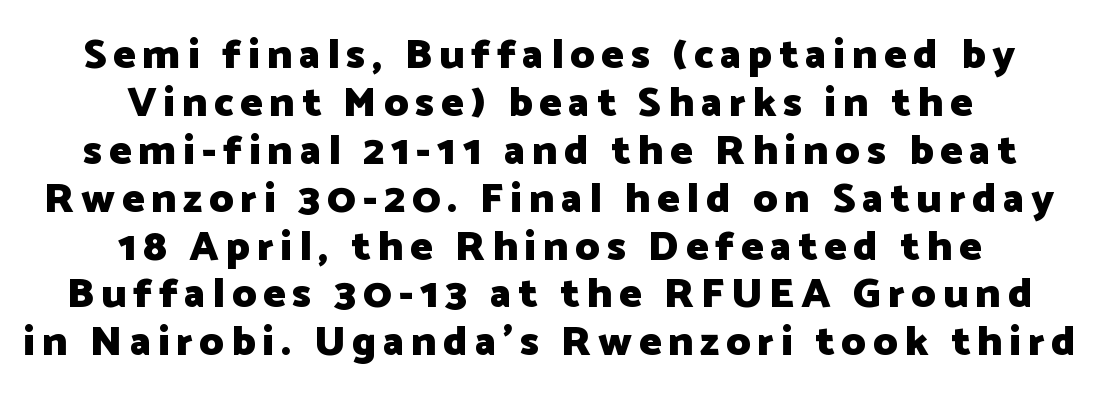
{"serif": "no", "italic": "no", "bold": "yes", "weight": "heavy", "width": "normal", "stroke_contrast": "low", "x_height": "medium", "monospaced": "no", "underline": "no", "align": "center", "line_spacing": "tight", "line_spacing_ratio": 1.14, "glyph_px": 42}
